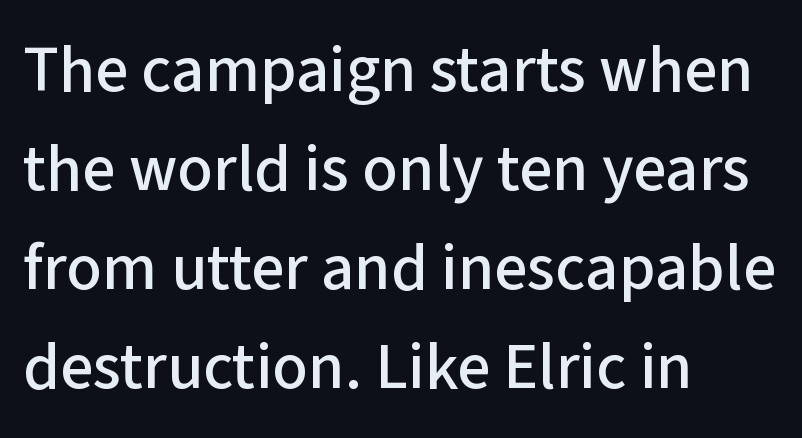
Q: Is the text italic (slanted)? A: No, it is upright.
Q: Is the typeface a serif or a sans-serif typeface? A: Sans-serif.
Q: Is the text underlined? A: No.
Q: How is the paragraph aligned? A: Left-aligned.
Q: Is the spacing between letters normal or unusually wide? A: Normal.
Q: Is the spacing between lines tight, normal or loose? A: Normal.
Q: Width (condensed, normal, or wide)? A: Normal.
Q: Stroke contrast? A: Low.
Q: x-height? A: Medium.
Q: Monospaced? A: No.
